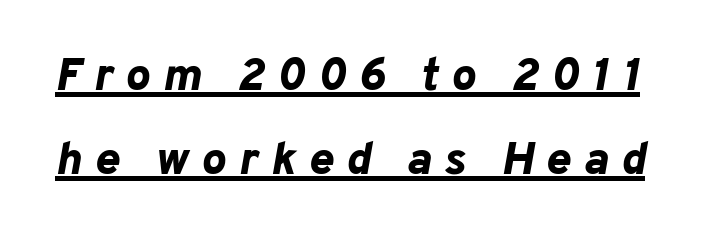
The image shows 46 px bold type, italic (leaning right); set line spacing 1.82x, unusually wide letter spacing (+0.28 em), underlined; low stroke contrast and a medium x-height.
